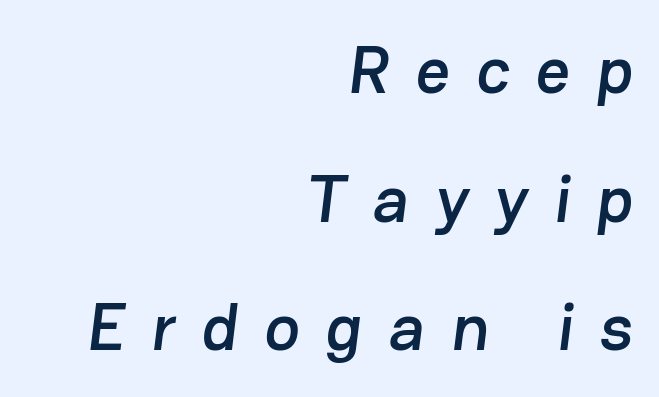
{"serif": "no", "width": "normal", "stroke_contrast": "low", "x_height": "medium", "monospaced": "no", "underline": "no", "align": "right", "line_spacing": "loose", "line_spacing_ratio": 1.92, "letter_spacing": "wide", "letter_spacing_em": 0.39, "glyph_px": 67}
